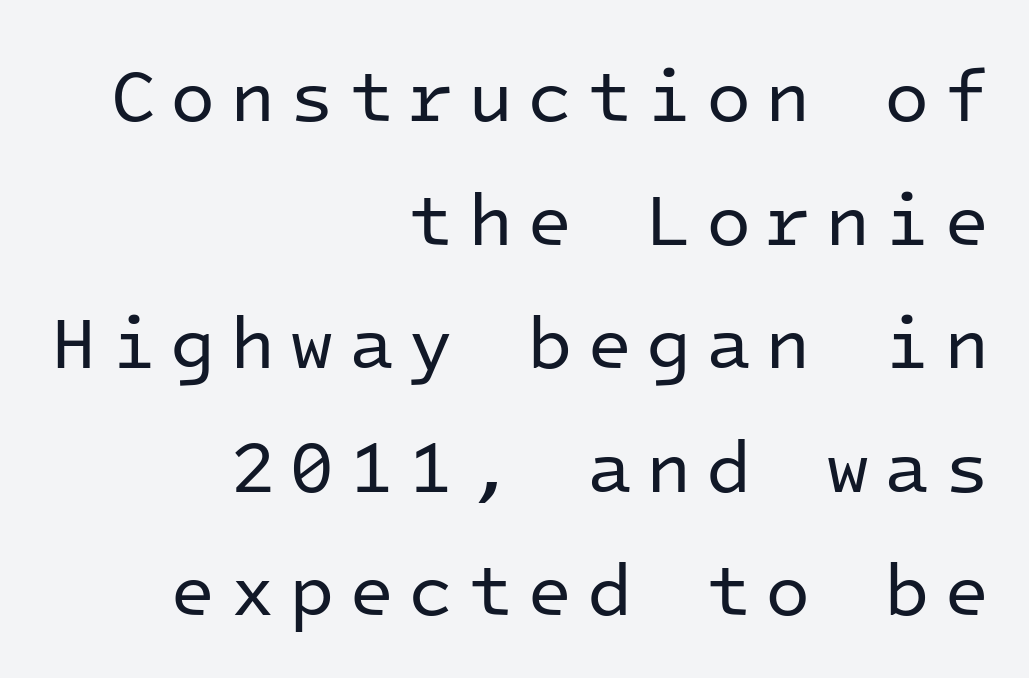
The image shows 74 px regular-weight sans-serif type, upright, monospaced; set right-aligned, normal line spacing (1.67x), not underlined; low stroke contrast and a medium x-height.
